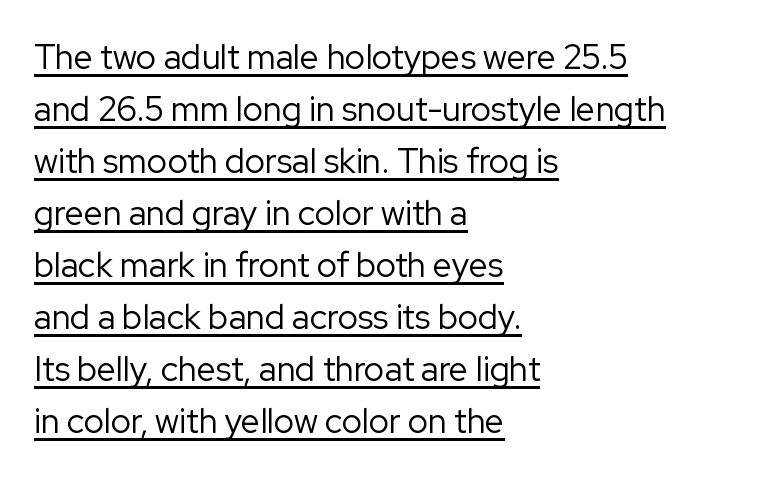
The image shows 34 px regular-weight sans-serif type, upright; set left-aligned, normal line spacing (1.53x), normal letter spacing, underlined; low stroke contrast and a medium x-height.
